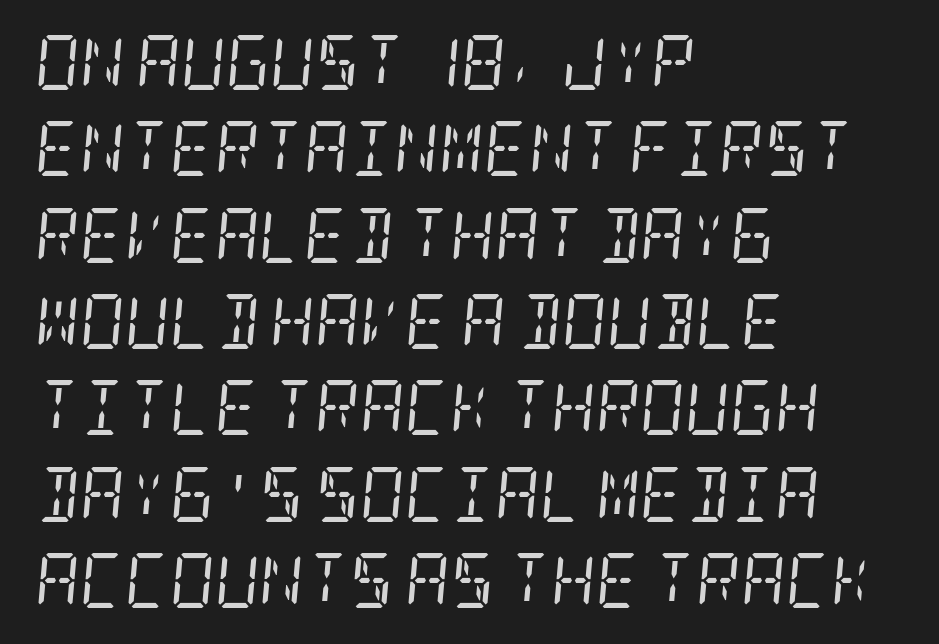
Q: Is the text bold? A: No.
Q: Is the text italic (slanted)? A: Yes, it leans right by about 5 degrees.
Q: Is the typeface a serif or a sans-serif typeface? A: Serif.
Q: Is the text underlined? A: No.
Q: How is the paragraph aligned? A: Left-aligned.
Q: Is the spacing between letters normal or unusually wide? A: Normal.
Q: Is the spacing between lines tight, normal or loose? A: Normal.
Q: Width (condensed, normal, or wide)? A: Condensed.
Q: Stroke contrast? A: Low.
Q: x-height? A: Large.
